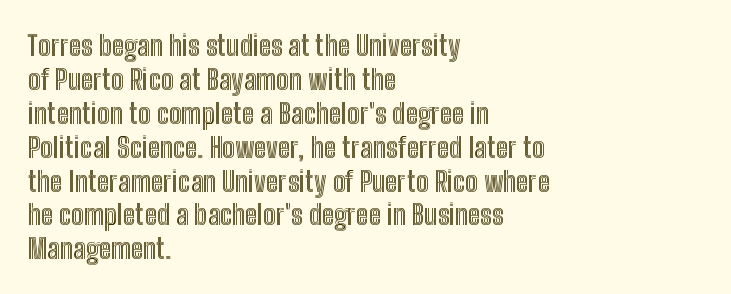
The image shows 28 px condensed type, upright; set left-aligned, line spacing 1.21x, normal letter spacing, not underlined; a medium x-height.
